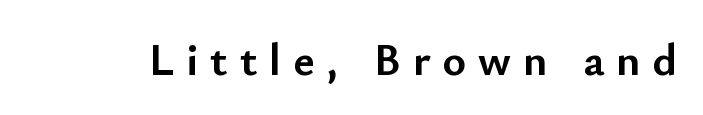
Q: Is the text bold? A: Yes.
Q: Is the text italic (slanted)? A: No, it is upright.
Q: Is the typeface a serif or a sans-serif typeface? A: Sans-serif.
Q: Is the text underlined? A: No.
Q: Is the spacing between letters normal or unusually wide? A: Unusually wide.
Q: Width (condensed, normal, or wide)? A: Normal.
Q: Stroke contrast? A: Low.
Q: x-height? A: Small.
Q: Monospaced? A: No.
